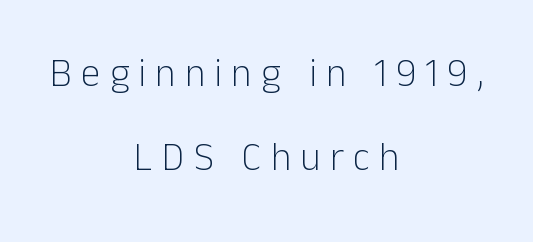
Layout note: lines centered. Proportional: the letters do not fall into vertical columns. Does the leading feel generous? Absolutely, it's lavish. Nothing sits at the stroke ends, so this counts as sans-serif.
